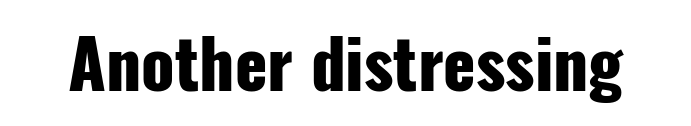
Q: Is the text bold? A: Yes.
Q: Is the text italic (slanted)? A: No, it is upright.
Q: Is the typeface a serif or a sans-serif typeface? A: Sans-serif.
Q: Is the text underlined? A: No.
Q: Is the spacing between letters normal or unusually wide? A: Normal.
Q: Width (condensed, normal, or wide)? A: Condensed.
Q: Stroke contrast? A: Low.
Q: x-height? A: Medium.
Q: Monospaced? A: No.
